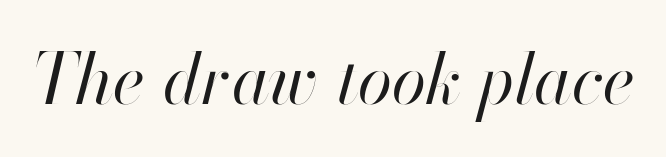
The image shows 70 px regular-weight type, italic (leaning right); set normal letter spacing, not underlined; high stroke contrast and a small x-height.
